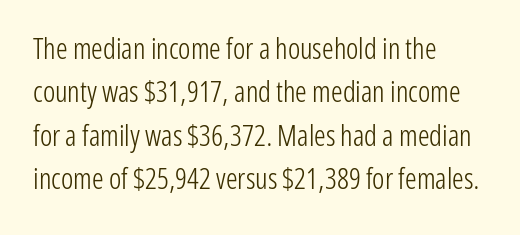
Q: Is the text bold? A: No.
Q: Is the text italic (slanted)? A: No, it is upright.
Q: Is the typeface a serif or a sans-serif typeface? A: Sans-serif.
Q: Is the text underlined? A: No.
Q: How is the paragraph aligned? A: Left-aligned.
Q: Is the spacing between letters normal or unusually wide? A: Normal.
Q: Is the spacing between lines tight, normal or loose? A: Normal.
Q: Width (condensed, normal, or wide)? A: Condensed.
Q: Stroke contrast? A: Low.
Q: x-height? A: Medium.
Q: Monospaced? A: No.
